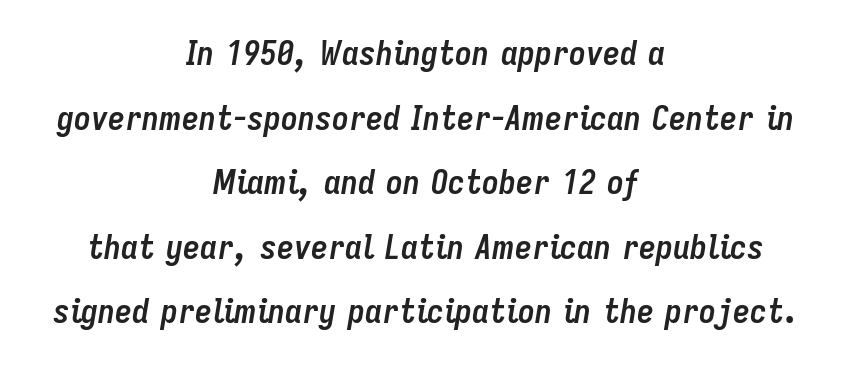
Q: Is the text bold? A: Yes.
Q: Is the text italic (slanted)? A: Yes, it leans right by about 9 degrees.
Q: Is the text underlined? A: No.
Q: How is the paragraph aligned? A: Centered.
Q: Is the spacing between letters normal or unusually wide? A: Normal.
Q: Is the spacing between lines tight, normal or loose? A: Loose.
Q: Width (condensed, normal, or wide)? A: Condensed.
Q: Stroke contrast? A: Low.
Q: x-height? A: Medium.
Q: Monospaced? A: No.
